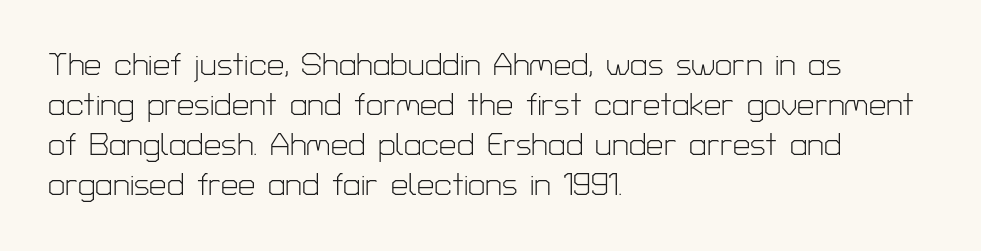
Q: Is the text bold? A: No.
Q: Is the text italic (slanted)? A: No, it is upright.
Q: Is the typeface a serif or a sans-serif typeface? A: Sans-serif.
Q: Is the text underlined? A: No.
Q: How is the paragraph aligned? A: Left-aligned.
Q: Is the spacing between letters normal or unusually wide? A: Normal.
Q: Is the spacing between lines tight, normal or loose? A: Normal.
Q: Width (condensed, normal, or wide)? A: Normal.
Q: Stroke contrast? A: Low.
Q: x-height? A: Medium.
Q: Monospaced? A: No.
